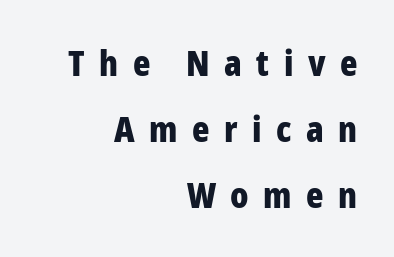
Reading down the block, your eye finds every line finishing at a fixed right position. Rendered with straight, roman letterforms. Does extra space separate the letters? Yes, quite a lot of it. Words float on clear page, feet unadorned.
